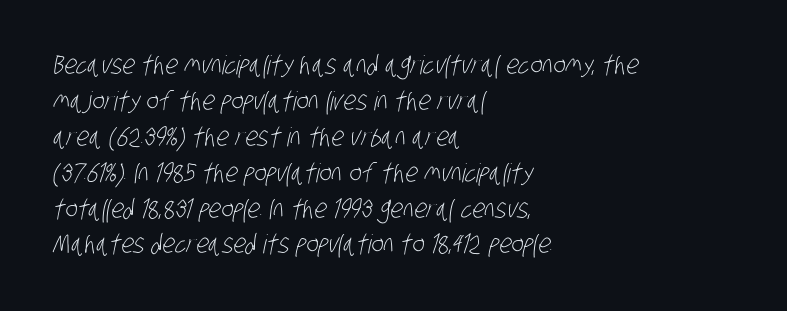
{"bold": "no", "underline": "no", "align": "left", "line_spacing": "normal", "line_spacing_ratio": 1.38, "letter_spacing": "normal", "letter_spacing_em": 0.0, "glyph_px": 26}
